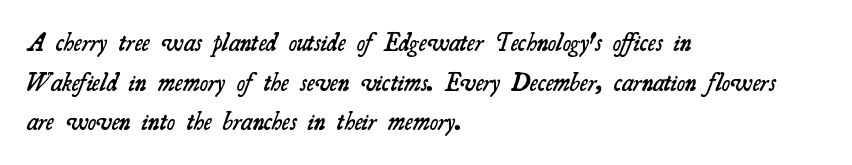
Q: Is the text bold? A: Semi-bold.
Q: Is the text underlined? A: No.
Q: How is the paragraph aligned? A: Left-aligned.
Q: Is the spacing between letters normal or unusually wide? A: Normal.
Q: Is the spacing between lines tight, normal or loose? A: Normal.
